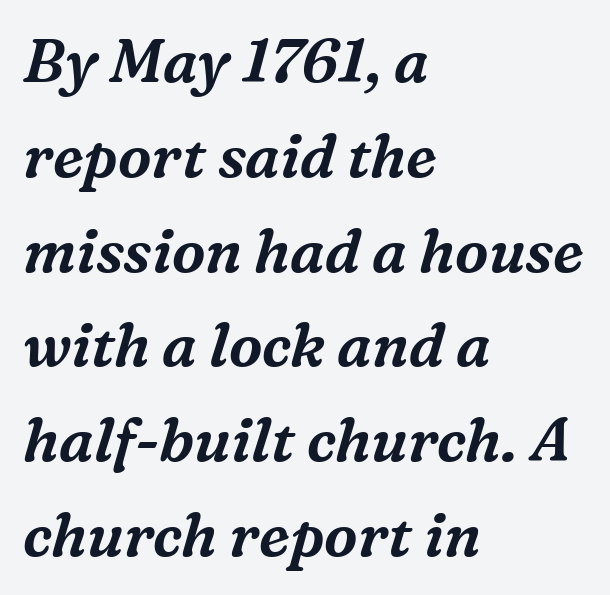
Q: Is the text italic (slanted)? A: Yes, it leans right by about 16 degrees.
Q: Is the typeface a serif or a sans-serif typeface? A: Serif.
Q: Is the text underlined? A: No.
Q: How is the paragraph aligned? A: Left-aligned.
Q: Is the spacing between letters normal or unusually wide? A: Normal.
Q: Is the spacing between lines tight, normal or loose? A: Normal.
Q: Width (condensed, normal, or wide)? A: Normal.
Q: Stroke contrast? A: Medium.
Q: x-height? A: Medium.
Q: Monospaced? A: No.
